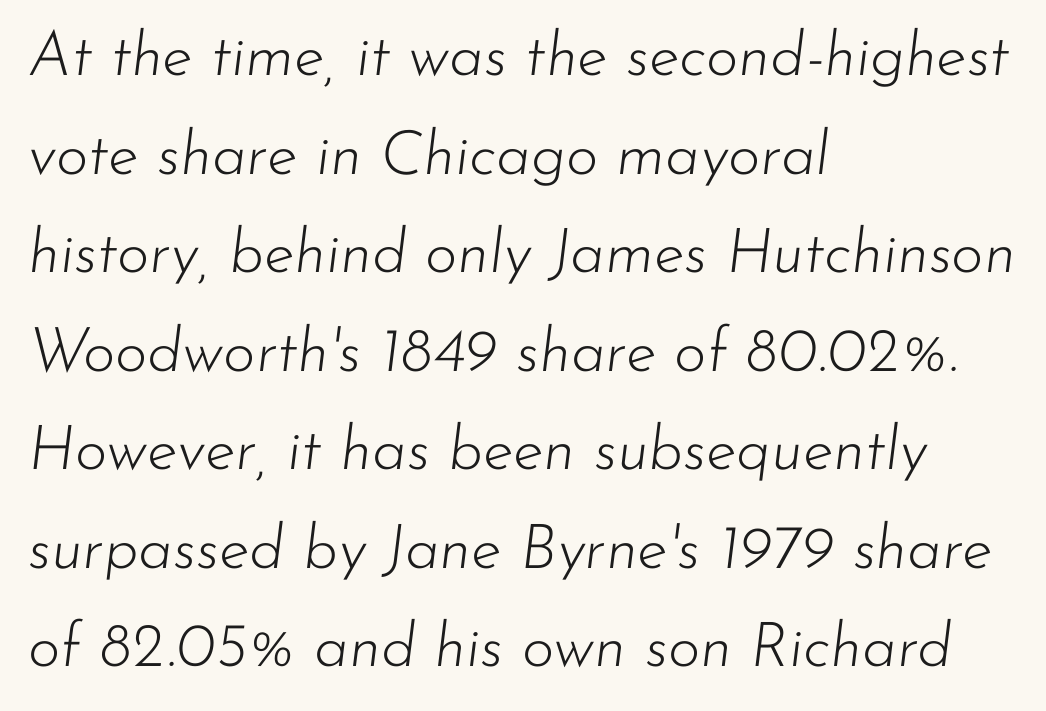
Compared with ordinary roman type, these characters are visibly tilted. The rendering keeps characters at their native spacing. Unbolded letterforms with no extra heft. Check under the words: just untouched page. Rows of type keep a routine distance in the vertical direction. Line starts are locked; line ends wander.
